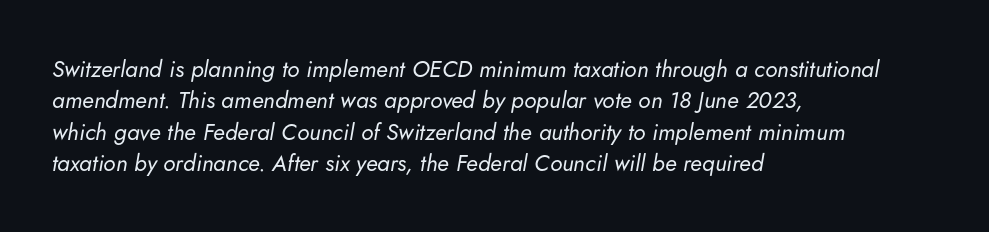
The image shows 23 px text type, italic (leaning right); set left-aligned, normal line spacing (1.36x), normal letter spacing, not underlined.
